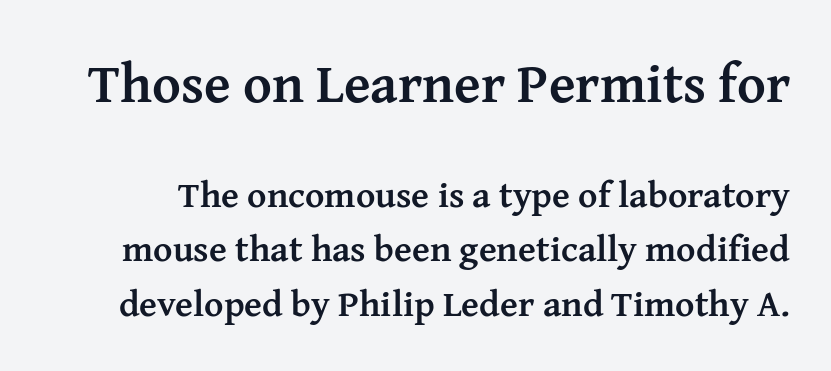
Q: Is the text bold? A: Yes.
Q: Is the text italic (slanted)? A: No, it is upright.
Q: Is the typeface a serif or a sans-serif typeface? A: Serif.
Q: Is the text underlined? A: No.
Q: Is the spacing between letters normal or unusually wide? A: Normal.
Q: Is the spacing between lines tight, normal or loose? A: Normal.
Q: Which block of text is set in a larger size, the first (top) or the second (bottom)? A: The first (top) one.
Q: Width (condensed, normal, or wide)? A: Normal.
Q: Stroke contrast? A: Medium.
Q: x-height? A: Medium.
Q: Monospaced? A: No.
